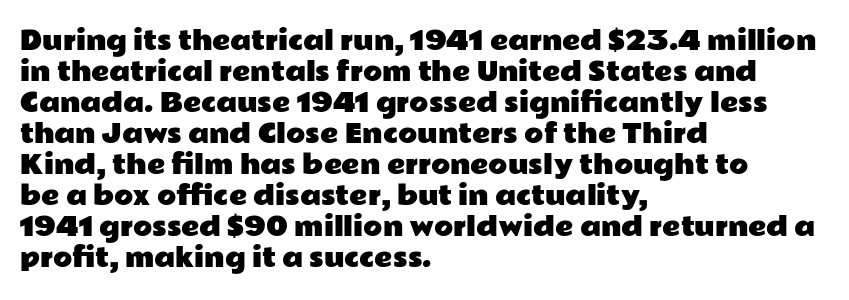
Q: Is the text italic (slanted)? A: No, it is upright.
Q: Is the text underlined? A: No.
Q: How is the paragraph aligned? A: Left-aligned.
Q: Is the spacing between letters normal or unusually wide? A: Normal.
